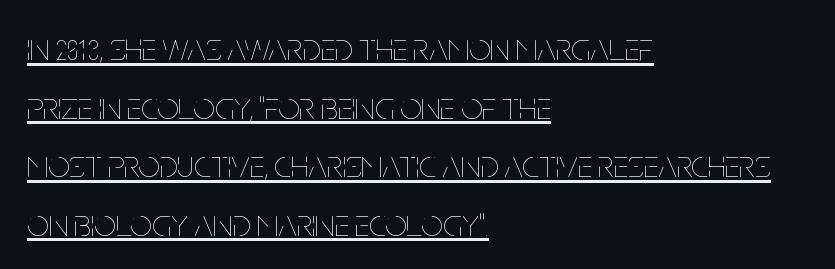
The image shows 38 px thin, condensed type, upright; set left-aligned, normal line spacing (1.54x), normal letter spacing, underlined; low stroke contrast and a large x-height.
